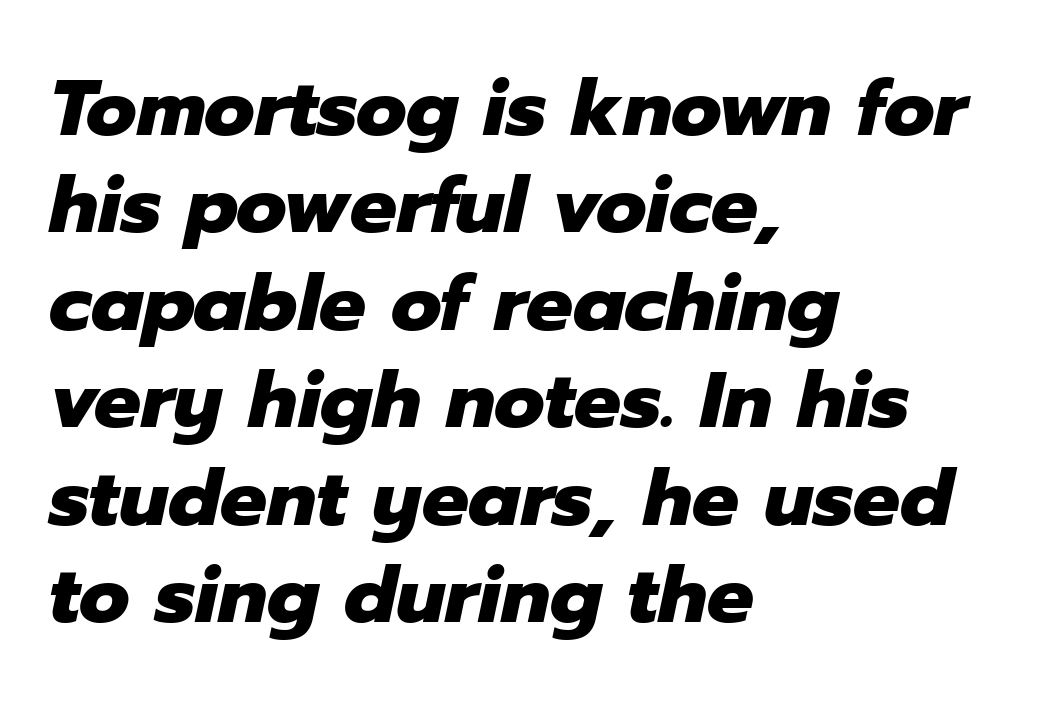
The image shows 78 px heavy type, italic (leaning right); set left-aligned, normal line spacing (1.25x), normal letter spacing, not underlined; low stroke contrast and a medium x-height.
